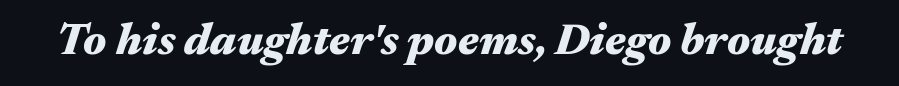
Q: Is the text bold? A: Yes.
Q: Is the text italic (slanted)? A: Yes, it leans right by about 17 degrees.
Q: Is the text underlined? A: No.
Q: Is the spacing between letters normal or unusually wide? A: Normal.
Q: Width (condensed, normal, or wide)? A: Wide.
Q: Stroke contrast? A: Medium.
Q: x-height? A: Medium.
Q: Monospaced? A: No.
